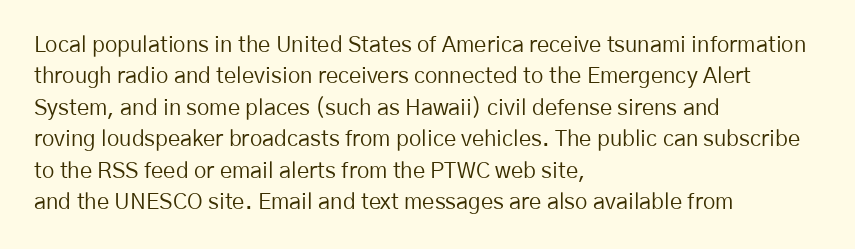
{"italic": "no", "bold": "no", "underline": "no", "align": "left", "line_spacing": "normal", "line_spacing_ratio": 1.43, "letter_spacing": "normal", "letter_spacing_em": 0.0, "glyph_px": 22}
